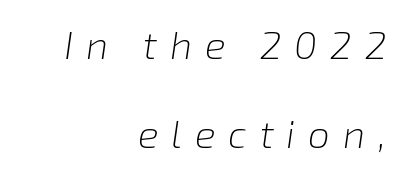
Q: Is the text bold? A: No.
Q: Is the text italic (slanted)? A: Yes, it leans right by about 8 degrees.
Q: Is the text underlined? A: No.
Q: How is the paragraph aligned? A: Right-aligned.
Q: Is the spacing between letters normal or unusually wide? A: Unusually wide.
Q: Is the spacing between lines tight, normal or loose? A: Loose.
Q: Width (condensed, normal, or wide)? A: Normal.
Q: Stroke contrast? A: Low.
Q: x-height? A: Medium.
Q: Monospaced? A: No.
